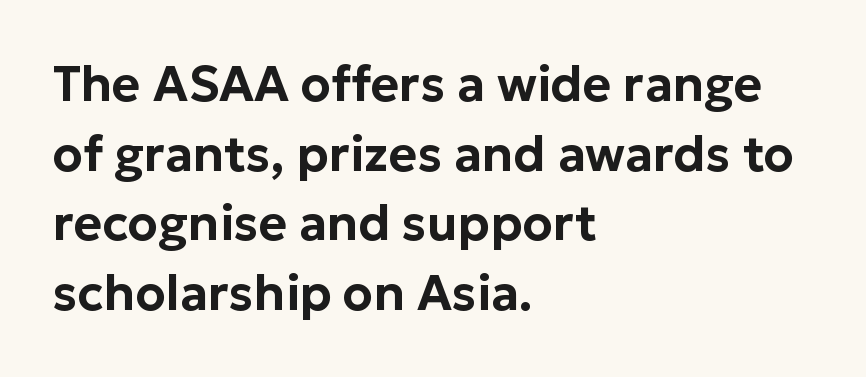
The image shows 49 px sans-serif type, upright; set left-aligned, normal line spacing (1.42x), normal letter spacing, not underlined; low stroke contrast and a medium x-height.
